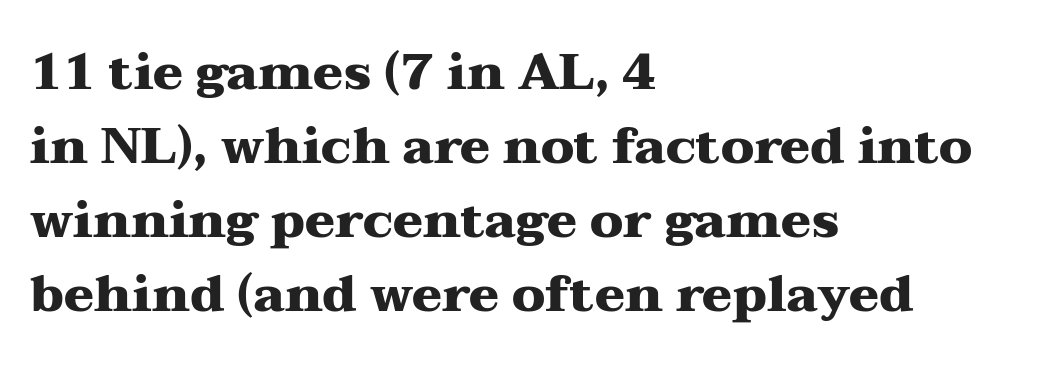
The image shows 50 px heavy, wide serif type, upright; set left-aligned, normal line spacing (1.48x), normal letter spacing, not underlined; medium stroke contrast and a medium x-height.
